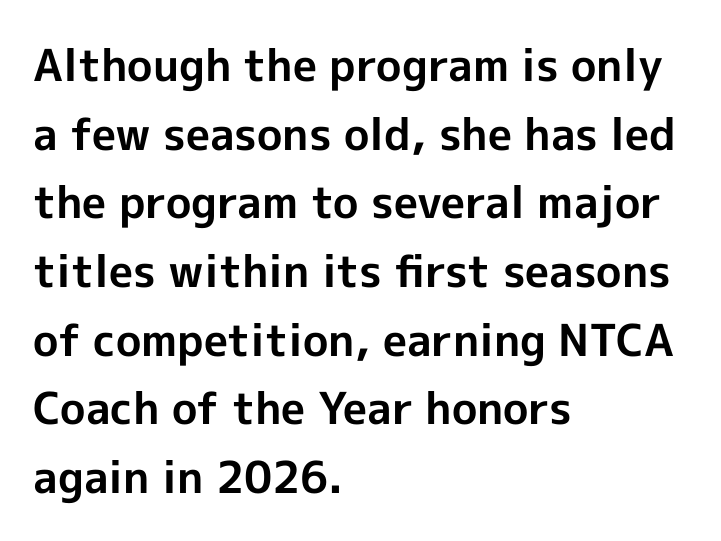
{"serif": "no", "italic": "no", "bold": "yes", "weight": "bold", "width": "normal", "x_height": "medium", "monospaced": "no", "underline": "no", "align": "left", "line_spacing": "normal", "line_spacing_ratio": 1.56, "letter_spacing": "normal", "letter_spacing_em": 0.0, "glyph_px": 44}
